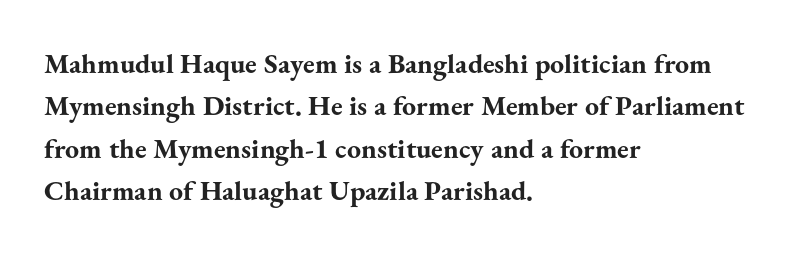
{"serif": "yes", "italic": "no", "bold": "yes", "weight": "bold", "width": "normal", "stroke_contrast": "medium", "x_height": "small", "monospaced": "no", "underline": "no", "align": "left", "line_spacing": "normal", "line_spacing_ratio": 1.51, "letter_spacing": "normal", "letter_spacing_em": 0.0, "glyph_px": 28}
